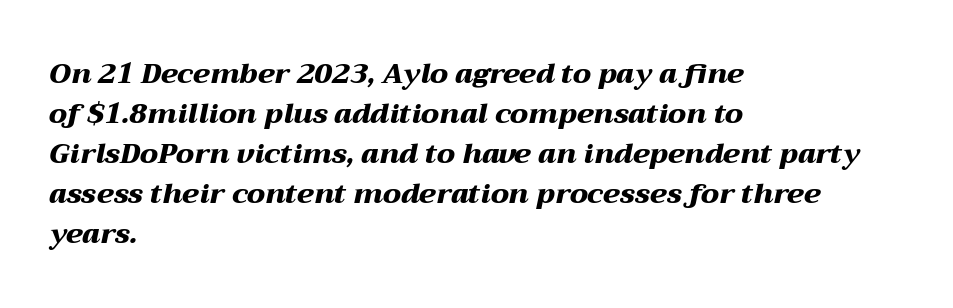
{"italic": "yes", "lean": "right", "slant_degrees": 12, "bold": "yes", "weight": "heavy", "width": "wide", "stroke_contrast": "medium", "x_height": "medium", "monospaced": "no", "underline": "no", "align": "left", "line_spacing": "normal", "line_spacing_ratio": 1.43, "letter_spacing": "normal", "letter_spacing_em": 0.0, "glyph_px": 28}
